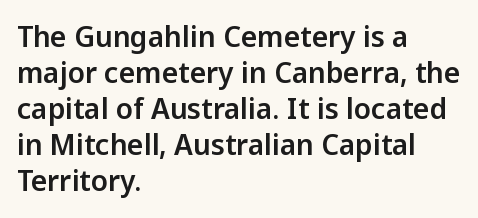
The image shows 28 px sans-serif type, upright; set left-aligned, normal line spacing (1.29x), normal letter spacing, not underlined; low stroke contrast and a medium x-height.
